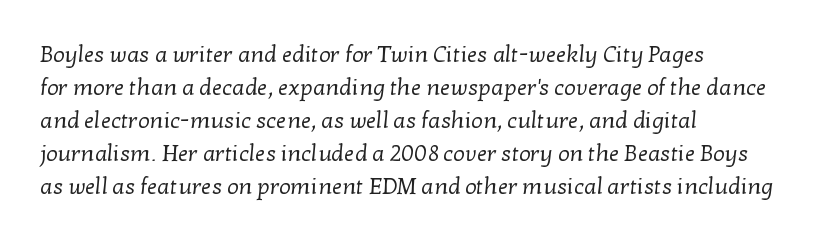
Q: Is the text bold? A: No.
Q: Is the text underlined? A: No.
Q: How is the paragraph aligned? A: Left-aligned.
Q: Is the spacing between letters normal or unusually wide? A: Normal.
Q: Is the spacing between lines tight, normal or loose? A: Normal.
